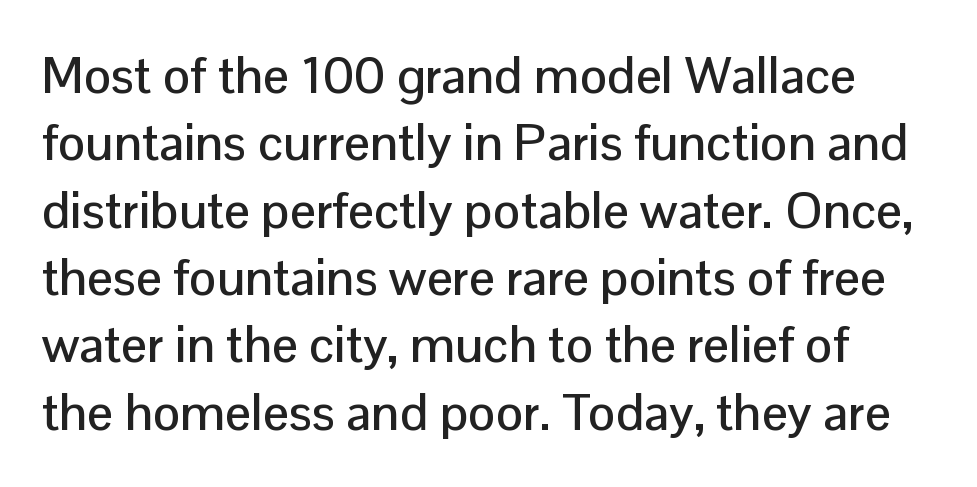
{"serif": "no", "italic": "no", "width": "normal", "stroke_contrast": "low", "x_height": "medium", "monospaced": "no", "underline": "no", "line_spacing": "normal", "line_spacing_ratio": 1.32, "letter_spacing": "normal", "letter_spacing_em": 0.0, "glyph_px": 51}
